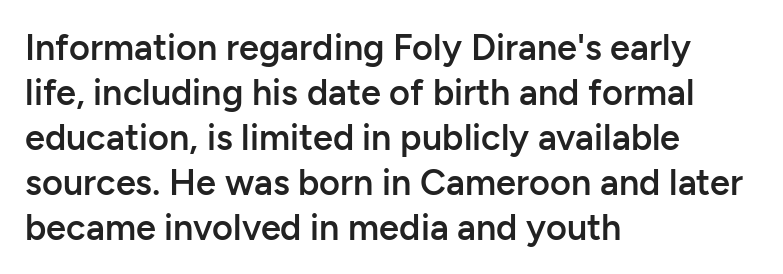
{"serif": "no", "italic": "no", "bold": "semi", "weight": "semibold", "width": "normal", "stroke_contrast": "low", "x_height": "medium", "monospaced": "no", "underline": "no", "align": "left", "line_spacing": "normal", "line_spacing_ratio": 1.25, "letter_spacing": "normal", "letter_spacing_em": 0.0, "glyph_px": 36}
